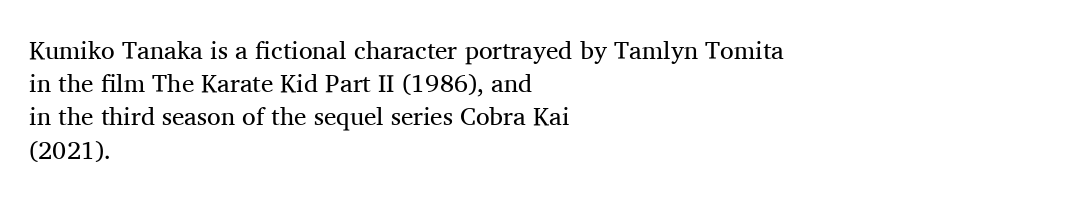
{"italic": "no", "bold": "no", "underline": "no", "align": "left", "line_spacing": "normal", "line_spacing_ratio": 1.33, "letter_spacing": "normal", "letter_spacing_em": 0.0, "glyph_px": 25}
